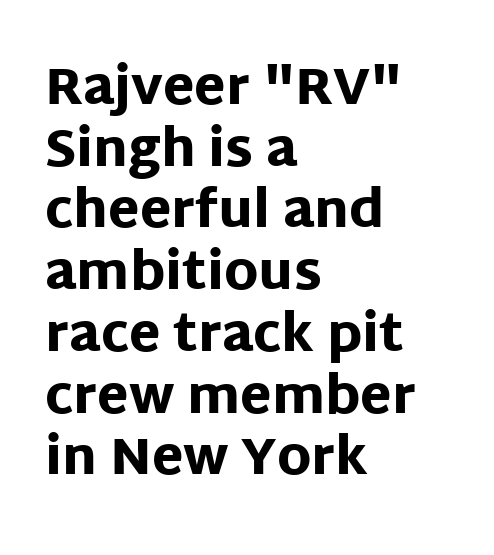
Q: Is the text bold? A: Yes.
Q: Is the text italic (slanted)? A: No, it is upright.
Q: Is the typeface a serif or a sans-serif typeface? A: Sans-serif.
Q: Is the text underlined? A: No.
Q: How is the paragraph aligned? A: Left-aligned.
Q: Is the spacing between letters normal or unusually wide? A: Normal.
Q: Width (condensed, normal, or wide)? A: Normal.
Q: Stroke contrast? A: Low.
Q: x-height? A: Large.
Q: Monospaced? A: No.
